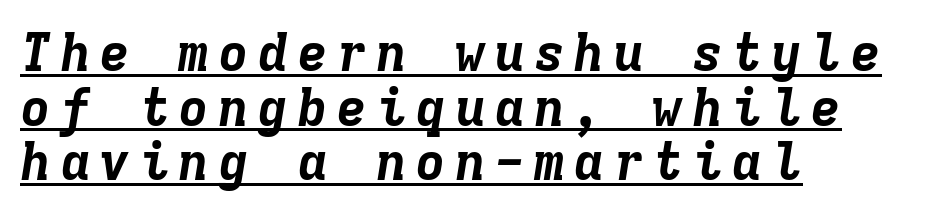
Q: Is the text bold? A: Yes.
Q: Is the text italic (slanted)? A: Yes, it leans right by about 9 degrees.
Q: Is the text underlined? A: Yes.
Q: How is the paragraph aligned? A: Left-aligned.
Q: Is the spacing between lines tight, normal or loose? A: Tight.
Q: Width (condensed, normal, or wide)? A: Normal.
Q: Stroke contrast? A: Low.
Q: x-height? A: Medium.
Q: Monospaced? A: Yes.
